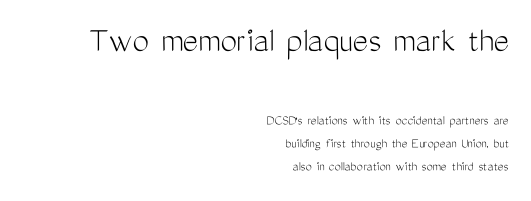
Unmarked baselines from the first word to the last. A normal amount of white space separates one row of letters from the next. These lines are rendered in a variable-pitch font. Visually, the top section dominates because its glyphs are scaled up.
